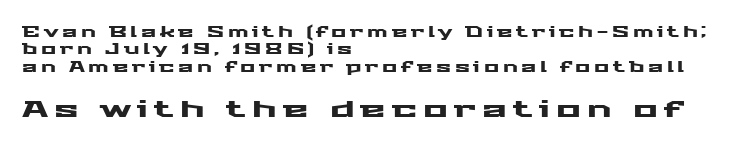
{"italic": "no", "underline": "no", "align": "left", "line_spacing": "normal", "line_spacing_ratio": 1.25, "letter_spacing": "wide", "letter_spacing_em": 0.27, "larger_block": "second", "size_ratio": 1.64, "glyph_px": 23}
